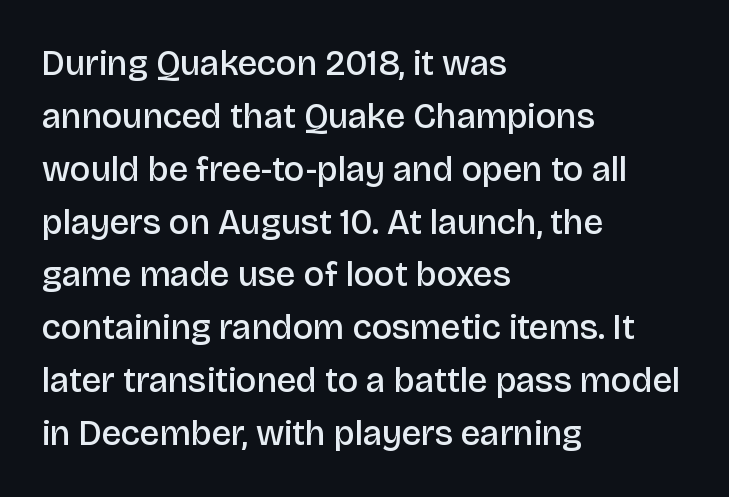
{"serif": "no", "italic": "no", "bold": "semi", "weight": "semibold", "width": "normal", "stroke_contrast": "low", "x_height": "large", "monospaced": "no", "underline": "no", "align": "left", "line_spacing": "normal", "line_spacing_ratio": 1.51, "letter_spacing": "normal", "letter_spacing_em": 0.0, "glyph_px": 35}
